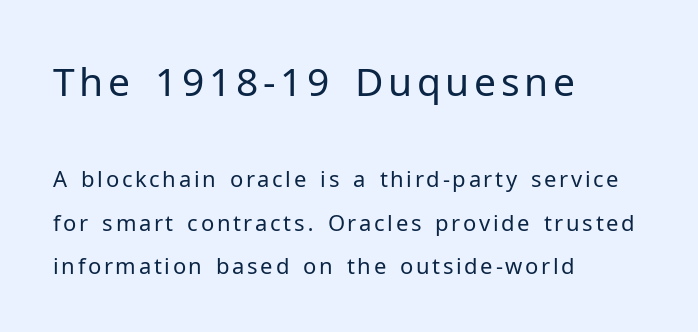
Line beginnings align vertically; line endings do not. The font sits on the lighter half of the weight spectrum, regular included. The block sitting higher on the canvas is the one with enlarged characters. Nothing sits at the stroke ends, so this counts as sans-serif.
